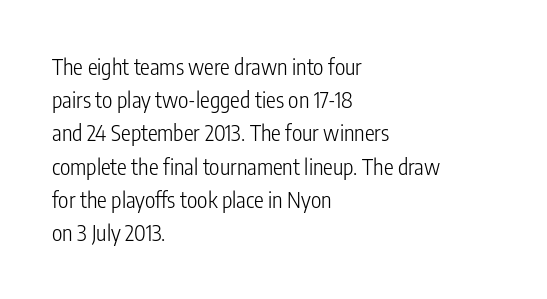
Tall strokes in this sample are plumb rather than angled. Weight: regular or lighter. Tracking value appears to be zero — textbook default spacing. The passage shown stacks its lines at a standard gap. The lines in this sample share a left origin and differ only in where they stop. Anything drawn beneath the words? Only blank space.
